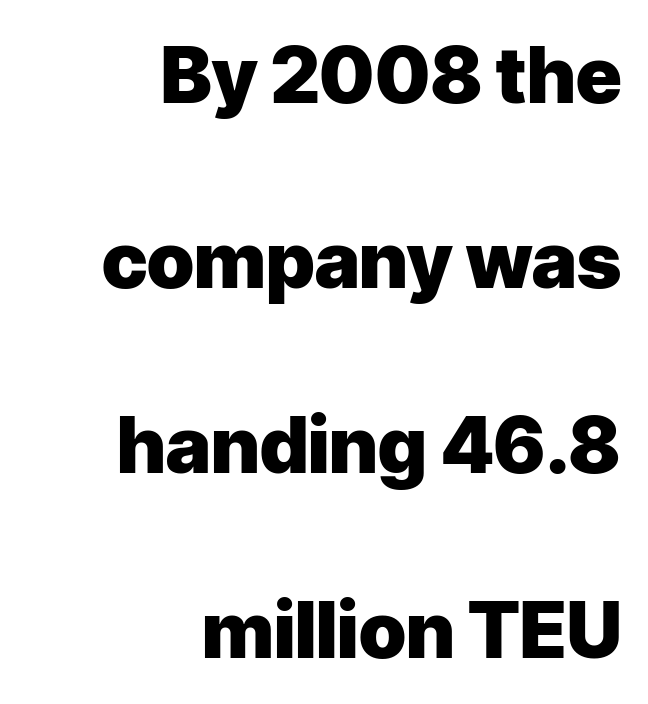
Q: Is the text bold? A: Yes.
Q: Is the text italic (slanted)? A: No, it is upright.
Q: Is the typeface a serif or a sans-serif typeface? A: Sans-serif.
Q: Is the text underlined? A: No.
Q: How is the paragraph aligned? A: Right-aligned.
Q: Is the spacing between letters normal or unusually wide? A: Normal.
Q: Is the spacing between lines tight, normal or loose? A: Loose.
Q: Width (condensed, normal, or wide)? A: Normal.
Q: Stroke contrast? A: Low.
Q: x-height? A: Medium.
Q: Monospaced? A: No.
